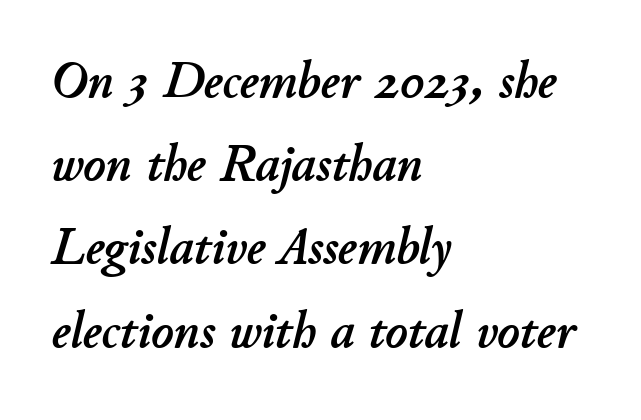
The letters advance in unequal steps, a hallmark of proportional type. Teacher's note: observe the even left margin — that is flush-left alignment. Each row of text sits above clean, open space. Between one letter and the next there's only the usual sliver of space. It's the slanting kind of type. Interline gaps are of average width in this sample.
